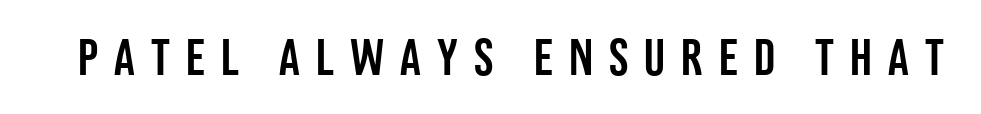
Compared with typical body copy, the letter spacing here is much looser. The rendering shows plain stroke endings on the letterforms — a sans-serif design. The letters advance in unequal steps, a hallmark of proportional type. The gap between lines stays unmarked. You can tell it's not italic because the verticals are truly vertical.
